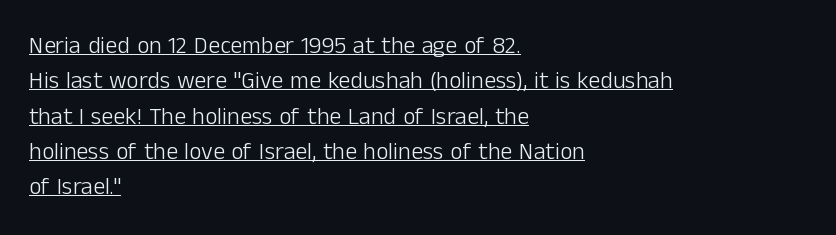
{"italic": "no", "bold": "no", "underline": "yes", "align": "left", "line_spacing": "normal", "line_spacing_ratio": 1.47, "letter_spacing": "normal", "letter_spacing_em": 0.0, "glyph_px": 24}
